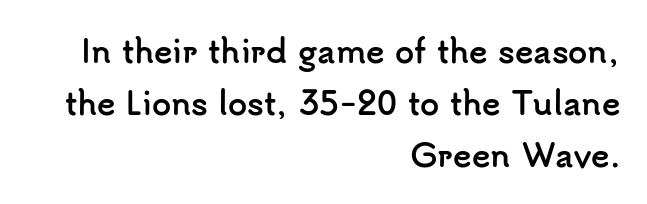
The image shows 31 px semibold sans-serif type, upright; set right-aligned, normal line spacing (1.68x), normal letter spacing, not underlined; low stroke contrast and a small x-height.
